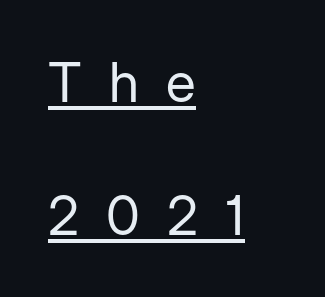
The image shows 55 px regular-weight sans-serif type, upright; set left-aligned, loose line spacing (2.41x), unusually wide letter spacing (+0.49 em), underlined; low stroke contrast and a medium x-height.
